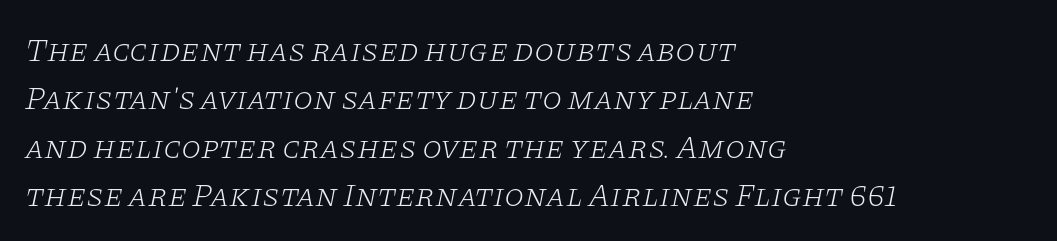
Q: Is the text bold? A: No.
Q: Is the text italic (slanted)? A: Yes, it leans right by about 11 degrees.
Q: Is the typeface a serif or a sans-serif typeface? A: Serif.
Q: Is the text underlined? A: No.
Q: How is the paragraph aligned? A: Left-aligned.
Q: Is the spacing between letters normal or unusually wide? A: Normal.
Q: Is the spacing between lines tight, normal or loose? A: Normal.
Q: Width (condensed, normal, or wide)? A: Wide.
Q: Stroke contrast? A: Low.
Q: x-height? A: Large.
Q: Monospaced? A: No.
